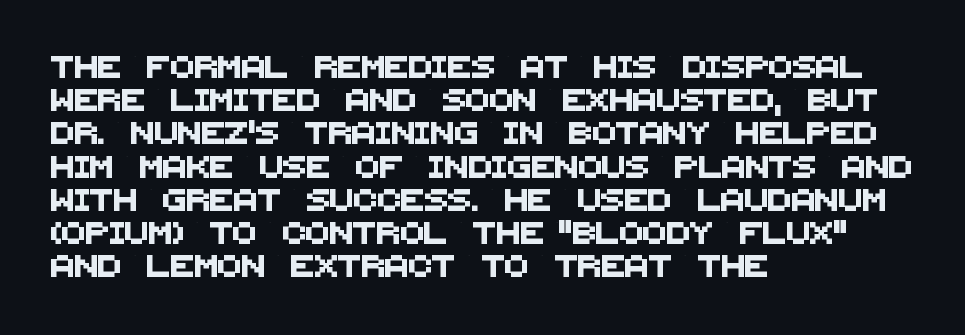
Q: Is the text underlined? A: No.
Q: How is the paragraph aligned? A: Left-aligned.
Q: Is the spacing between letters normal or unusually wide? A: Normal.
Q: Is the spacing between lines tight, normal or loose? A: Normal.
